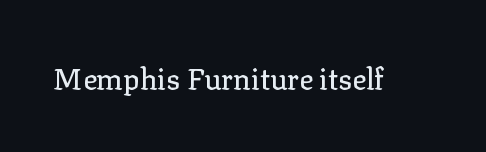
{"serif": "yes", "italic": "no", "width": "normal", "stroke_contrast": "low", "x_height": "medium", "monospaced": "no", "underline": "no", "letter_spacing": "normal", "letter_spacing_em": 0.0, "glyph_px": 29}
